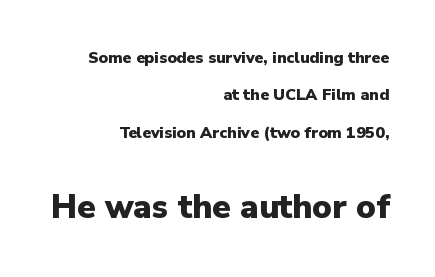
{"serif": "no", "italic": "no", "bold": "yes", "weight": "heavy", "width": "normal", "stroke_contrast": "low", "x_height": "medium", "monospaced": "no", "underline": "no", "align": "right", "line_spacing": "loose", "line_spacing_ratio": 2.33, "letter_spacing": "normal", "letter_spacing_em": 0.0, "larger_block": "second", "size_ratio": 2.06, "glyph_px": 33}
